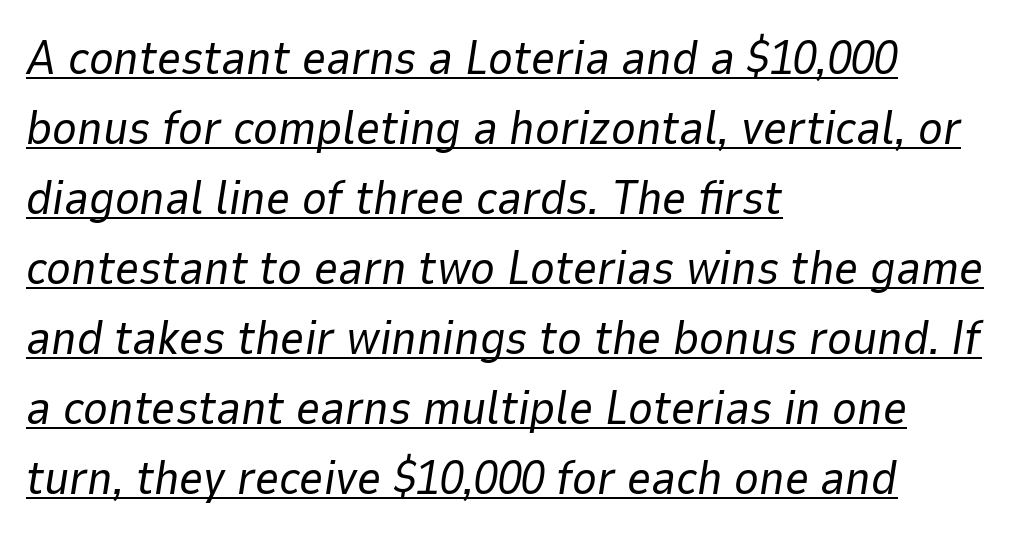
The image shows 47 px regular-weight type, italic (leaning right); set left-aligned, normal line spacing (1.49x), normal letter spacing, underlined; low stroke contrast and a medium x-height.
